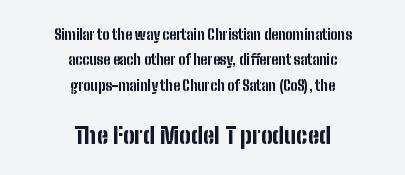
{"italic": "no", "bold": "yes", "underline": "no", "align": "center", "line_spacing_ratio": 1.82, "letter_spacing": "normal", "letter_spacing_em": 0.0, "larger_block": "second", "size_ratio": 1.64, "glyph_px": 23}
